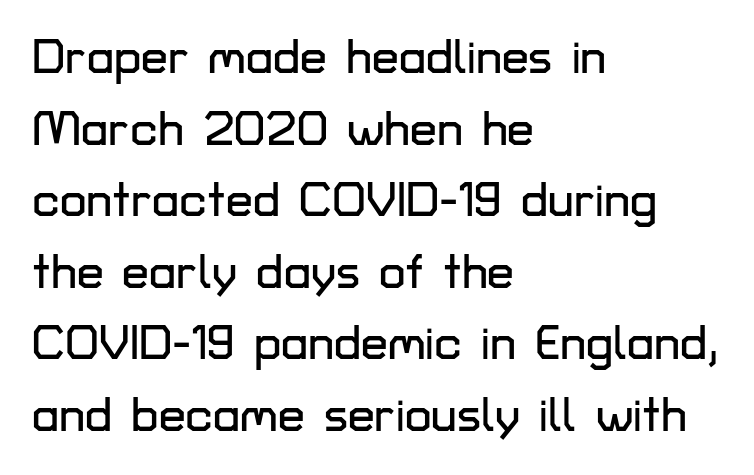
Plain, unruled lines of type. Vertically, the passage feels balanced, rows spaced as you'd expect. Alignment: flush left. Type style note: lacks serifs.
